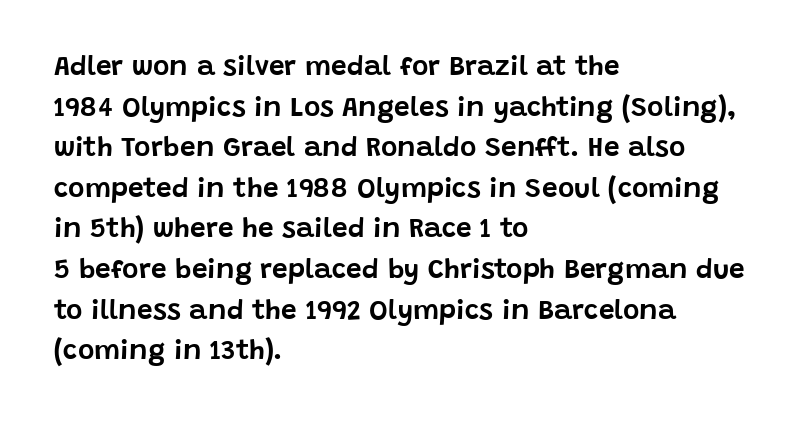
The image shows 28 px sans-serif type, upright; set left-aligned, normal line spacing (1.45x), normal letter spacing, not underlined; low stroke contrast and a large x-height.
